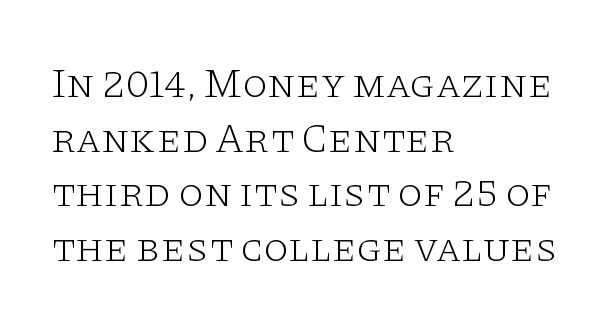
I'd call this a serif setting — the letters wear small feet. Ascenders rise straight up at ninety degrees. Short note: letters normally spaced. The passage shown is not underscored anywhere. The passage shown is typed in a proportional face where columns would drift. The ragged edge is on the right, which tells us the setting is flush left.
